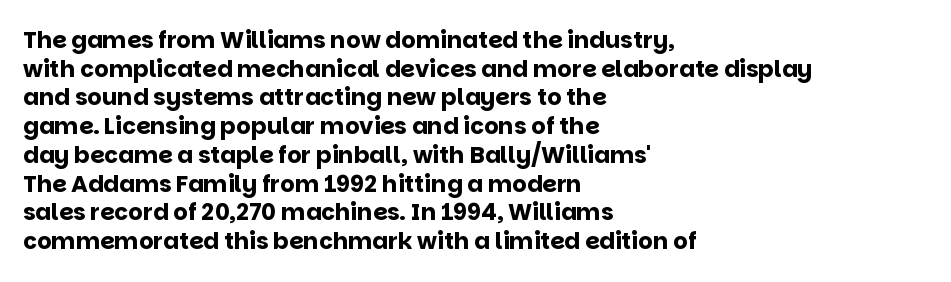
Q: Is the text bold? A: Yes.
Q: Is the text italic (slanted)? A: No, it is upright.
Q: Is the text underlined? A: No.
Q: How is the paragraph aligned? A: Left-aligned.
Q: Is the spacing between letters normal or unusually wide? A: Normal.
Q: Is the spacing between lines tight, normal or loose? A: Normal.
